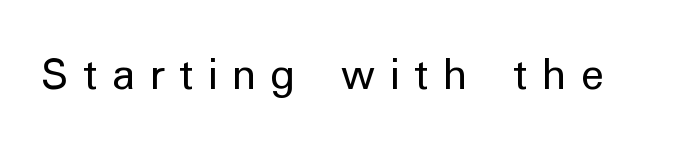
Q: Is the text bold? A: No.
Q: Is the text italic (slanted)? A: No, it is upright.
Q: Is the typeface a serif or a sans-serif typeface? A: Sans-serif.
Q: Is the text underlined? A: No.
Q: Is the spacing between letters normal or unusually wide? A: Unusually wide.
Q: Width (condensed, normal, or wide)? A: Normal.
Q: Stroke contrast? A: Low.
Q: x-height? A: Medium.
Q: Monospaced? A: No.
